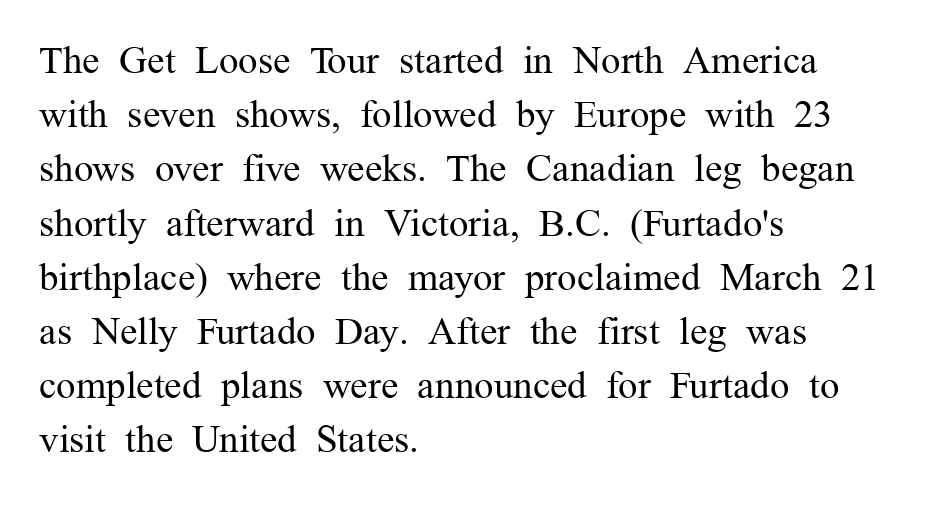
Each letter keeps its own natural width here, so spacing adapts to shape. The line-height multiplier appears to be the usual default. The letterforms sit shoulder to shoulder at normal distance. The characters are drawn with everyday or finer stroke widths.
